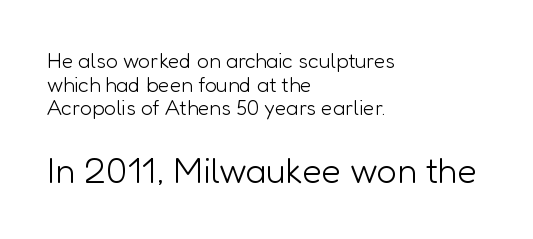
{"serif": "no", "italic": "no", "bold": "no", "weight": "light", "width": "normal", "stroke_contrast": "low", "x_height": "medium", "monospaced": "no", "underline": "no", "align": "left", "line_spacing": "tight", "line_spacing_ratio": 1.13, "letter_spacing": "normal", "letter_spacing_em": 0.0, "larger_block": "second", "size_ratio": 1.71, "glyph_px": 36}
